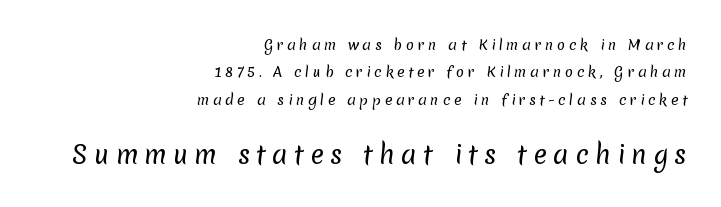
How would I describe the line gaps? Wide and relaxed. The lines are quadded right. A typesetter would call this heavily tracked-out type. No heavy texture on the line: the type isn't bold. Decoration check: the copy has no underline.
